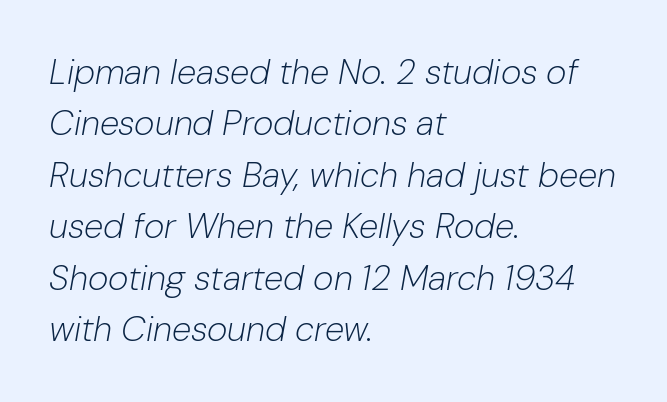
Q: Is the text bold? A: No.
Q: Is the text italic (slanted)? A: Yes, it leans right by about 10 degrees.
Q: Is the text underlined? A: No.
Q: How is the paragraph aligned? A: Left-aligned.
Q: Is the spacing between letters normal or unusually wide? A: Normal.
Q: Is the spacing between lines tight, normal or loose? A: Normal.
Q: Width (condensed, normal, or wide)? A: Normal.
Q: Stroke contrast? A: Low.
Q: x-height? A: Medium.
Q: Monospaced? A: No.
